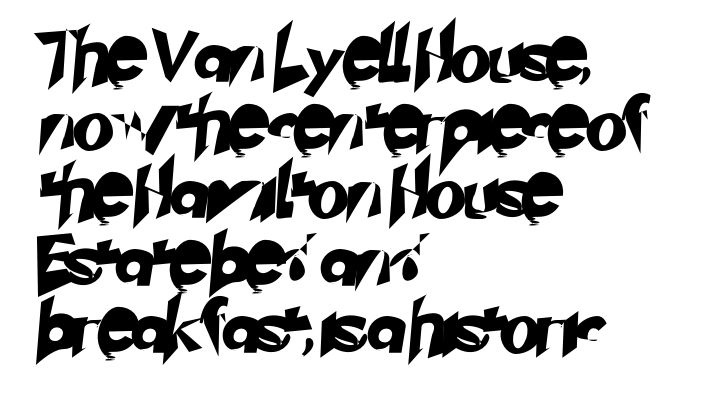
{"serif": "no", "width": "normal", "stroke_contrast": "low", "x_height": "small", "monospaced": "no", "underline": "no", "align": "left", "line_spacing": "normal", "line_spacing_ratio": 1.28, "letter_spacing": "normal", "letter_spacing_em": 0.0, "glyph_px": 53}
